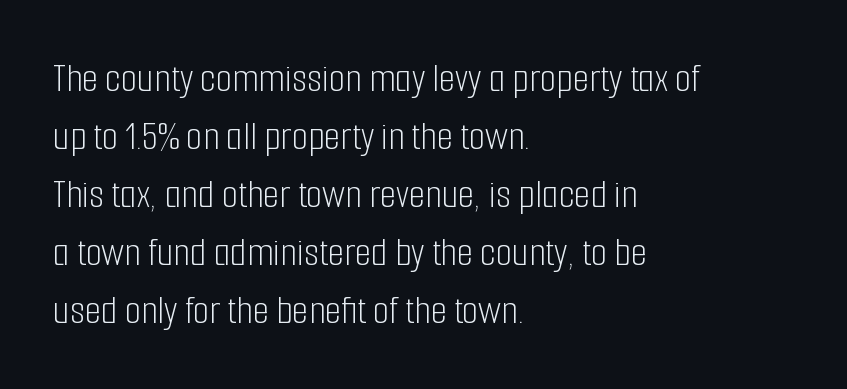
Q: Is the text bold? A: No.
Q: Is the text italic (slanted)? A: No, it is upright.
Q: Is the typeface a serif or a sans-serif typeface? A: Sans-serif.
Q: Is the text underlined? A: No.
Q: How is the paragraph aligned? A: Left-aligned.
Q: Is the spacing between letters normal or unusually wide? A: Normal.
Q: Is the spacing between lines tight, normal or loose? A: Normal.
Q: Width (condensed, normal, or wide)? A: Condensed.
Q: Stroke contrast? A: Low.
Q: x-height? A: Medium.
Q: Monospaced? A: No.
